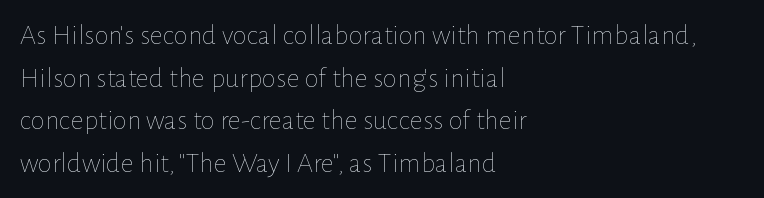
Does extra space separate the letters? No, they use regular spacing. Weight class: somewhere from thin through regular. Posture: upright roman. The area under the type is left untouched.
